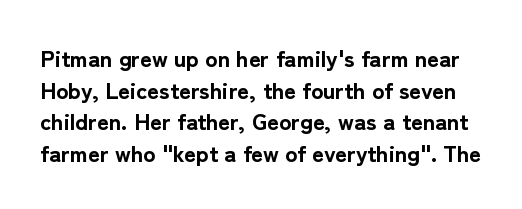
The image shows 23 px bold type, upright; set normal line spacing (1.37x), normal letter spacing, not underlined.
